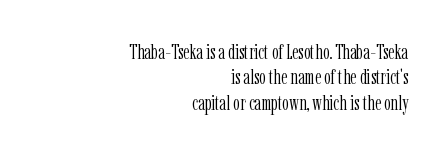
The image shows 21 px text type, upright; set right-aligned, line spacing 1.21x, normal letter spacing, not underlined.
